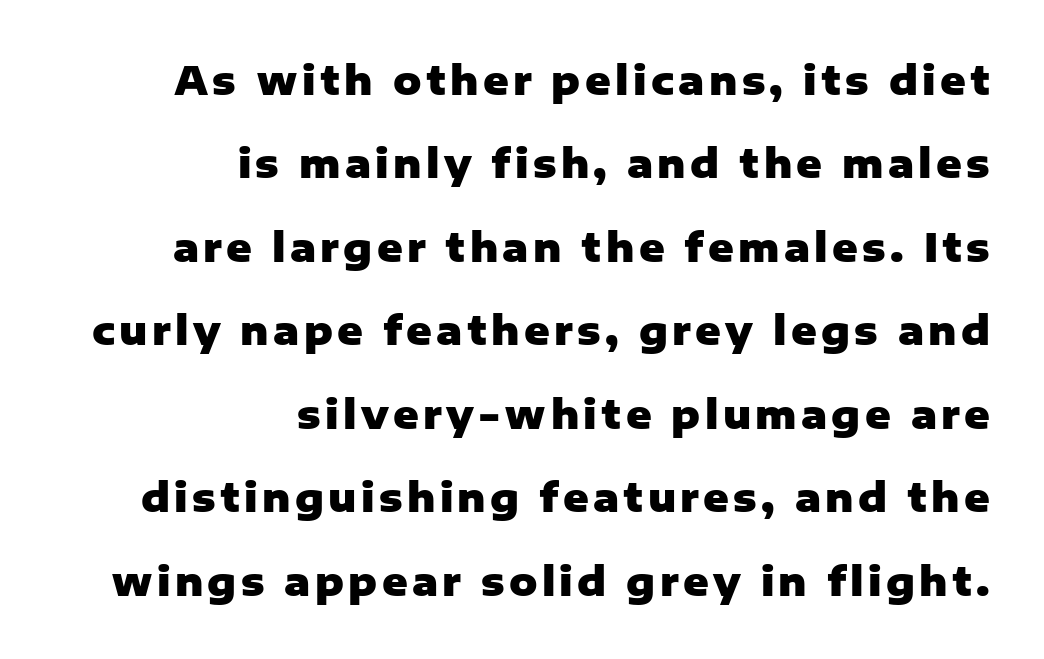
{"serif": "no", "italic": "no", "bold": "yes", "weight": "heavy", "width": "normal", "stroke_contrast": "low", "x_height": "medium", "monospaced": "no", "underline": "no", "align": "right", "line_spacing": "loose", "line_spacing_ratio": 2.14, "glyph_px": 39}
